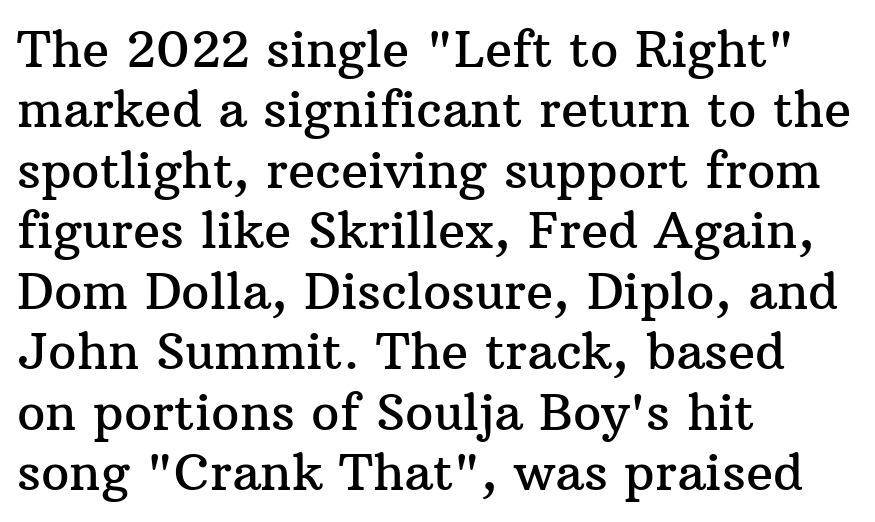
{"serif": "yes", "italic": "no", "width": "normal", "stroke_contrast": "medium", "x_height": "medium", "monospaced": "no", "underline": "no", "align": "left", "line_spacing_ratio": 1.21, "letter_spacing": "normal", "letter_spacing_em": 0.0, "glyph_px": 50}
